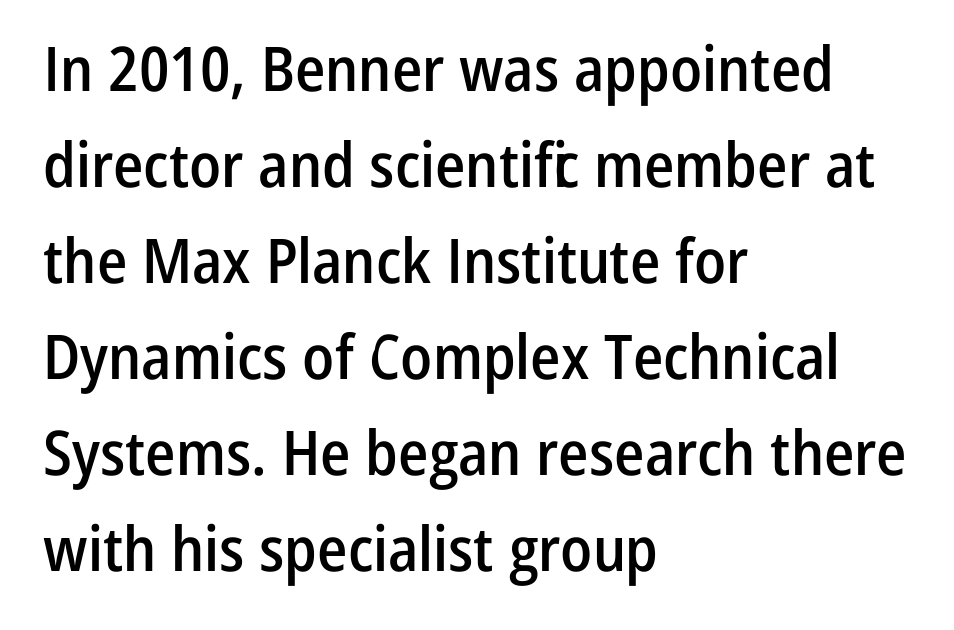
A somewhat darkened texture: the type is semibold rather than bold. Horizontal bands of white between lines are of average thickness. Serif or sans? Sans — the stroke terminals are bare. The lines in this sample share a left origin and differ only in where they stop.
